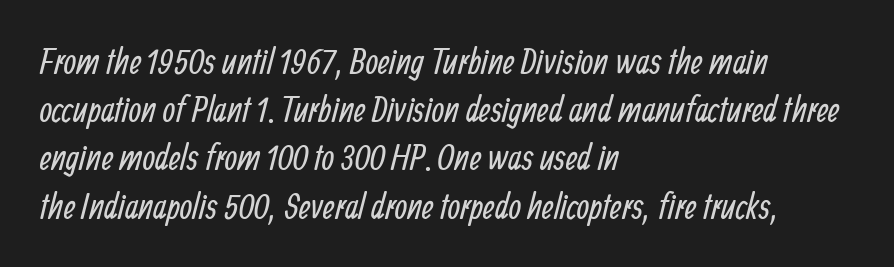
The image shows 36 px regular-weight, condensed sans-serif type; set left-aligned, normal line spacing (1.34x), normal letter spacing, not underlined; low stroke contrast and a medium x-height.
